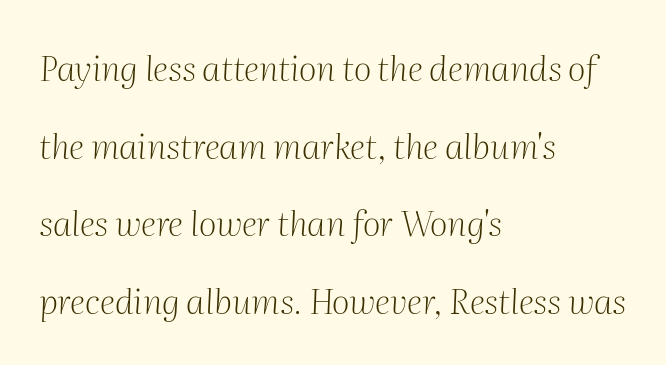
The lines are quadded left. Stroke terminals: seriffed. This sample trades compactness for vertical openness between lines. Bold? No — there's no thickening of the strokes. Here the designer chose a conventional face with non-uniform glyph widths. This sample uses plain, unmodified letter spacing.
